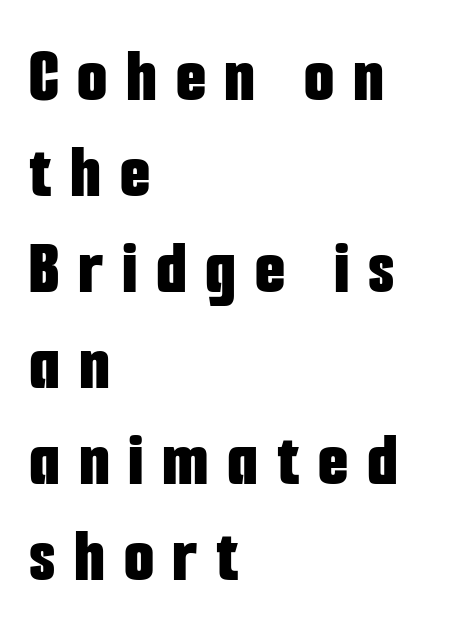
{"serif": "no", "italic": "no", "bold": "yes", "weight": "bold", "width": "condensed", "stroke_contrast": "low", "x_height": "medium", "monospaced": "no", "underline": "no", "align": "left", "line_spacing_ratio": 1.23, "letter_spacing": "wide", "letter_spacing_em": 0.24, "glyph_px": 78}
